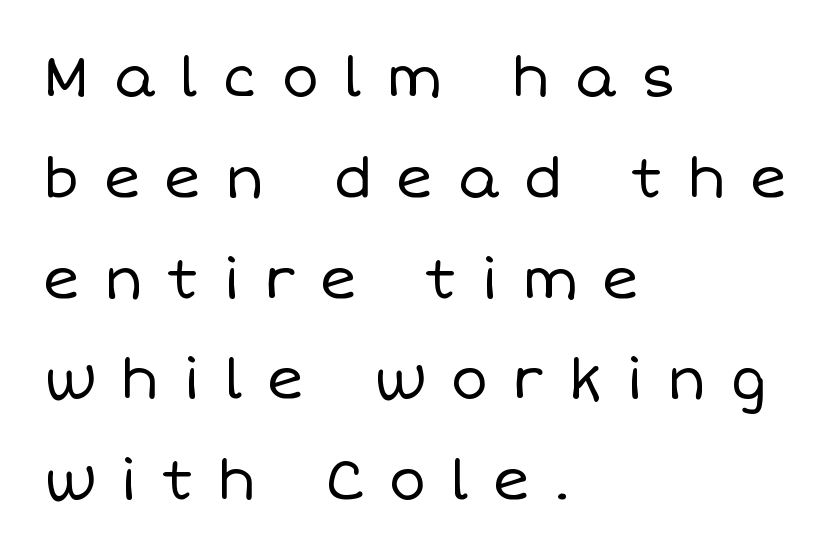
Proportional: the letters do not fall into vertical columns. Is there any slant? The stems are plumb. Letter spacing: wide. The letters look calm and open, with moderate or lighter stems.
